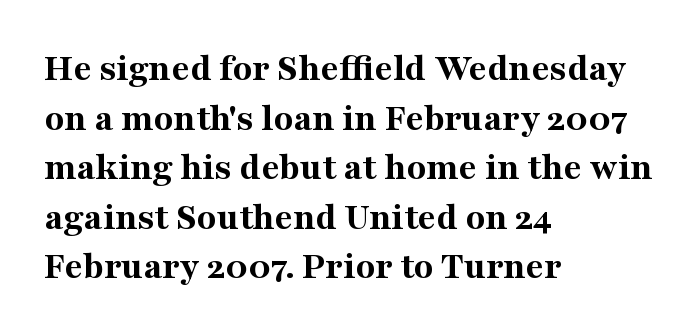
Q: Is the text bold? A: Yes.
Q: Is the text italic (slanted)? A: No, it is upright.
Q: Is the typeface a serif or a sans-serif typeface? A: Serif.
Q: Is the text underlined? A: No.
Q: How is the paragraph aligned? A: Left-aligned.
Q: Is the spacing between letters normal or unusually wide? A: Normal.
Q: Width (condensed, normal, or wide)? A: Normal.
Q: Stroke contrast? A: Medium.
Q: x-height? A: Medium.
Q: Monospaced? A: No.
